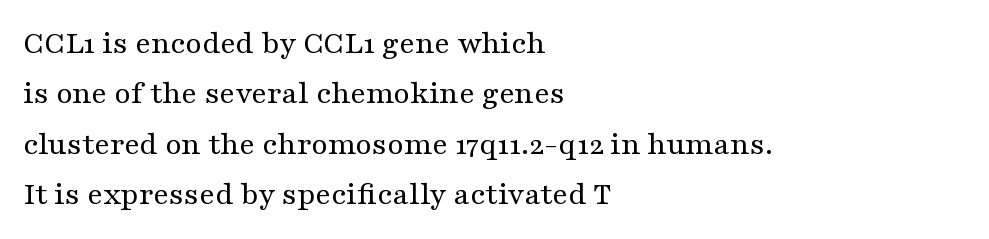
Q: Is the text bold? A: No.
Q: Is the text italic (slanted)? A: No, it is upright.
Q: Is the typeface a serif or a sans-serif typeface? A: Serif.
Q: Is the text underlined? A: No.
Q: How is the paragraph aligned? A: Left-aligned.
Q: Is the spacing between letters normal or unusually wide? A: Normal.
Q: Is the spacing between lines tight, normal or loose? A: Normal.
Q: Width (condensed, normal, or wide)? A: Wide.
Q: Stroke contrast? A: Medium.
Q: x-height? A: Medium.
Q: Monospaced? A: No.
